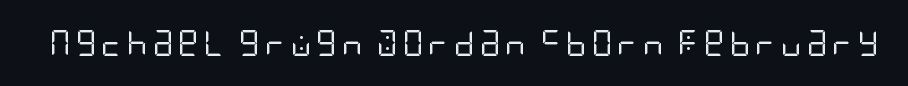
On a weight scale, this lands at 450 or below. The gap between lines stays unmarked. Notice how the stems are strictly vertical — no italics here.
